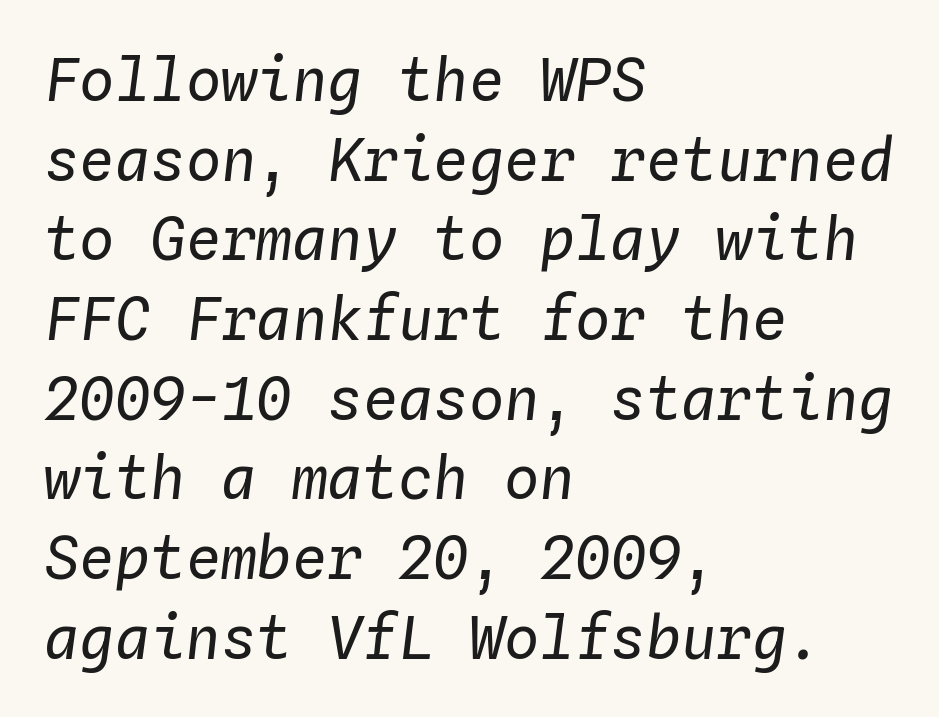
Layout note: lines flush left. Tracking here is standard; glyphs follow each other at the usual distance. No letter is thick-stroked: the sample isn't bold. The space beneath each line is pristine and unruled.
